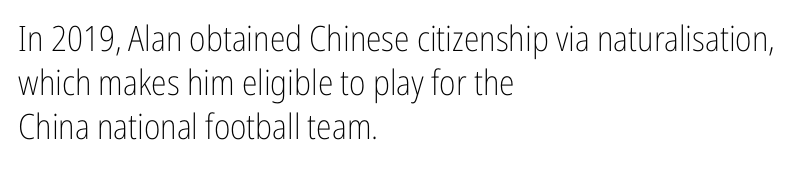
{"serif": "no", "italic": "no", "bold": "no", "weight": "light", "width": "condensed", "stroke_contrast": "low", "x_height": "medium", "monospaced": "no", "underline": "no", "align": "left", "line_spacing": "normal", "line_spacing_ratio": 1.26, "letter_spacing": "normal", "letter_spacing_em": 0.0, "glyph_px": 35}
